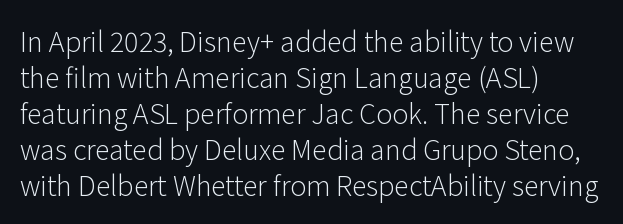
A clean baseline with only descenders dipping below it. The letters stand upright; this is a roman face. The letterforms sit shoulder to shoulder at normal distance. The compositor pushed each line to the left boundary.
